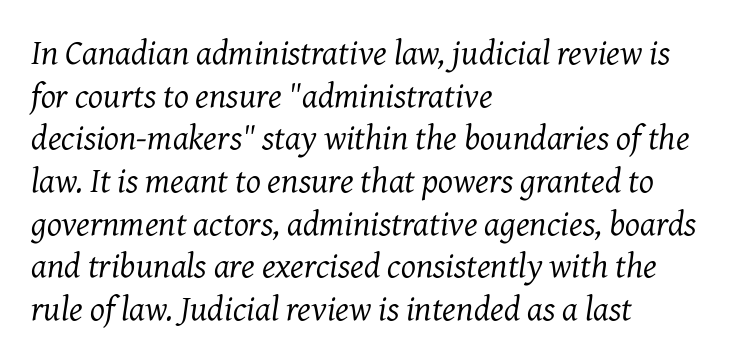
The image shows 35 px regular-weight serif type, italic (leaning right); set left-aligned, line spacing 1.22x, normal letter spacing, not underlined; medium stroke contrast and a medium x-height.
